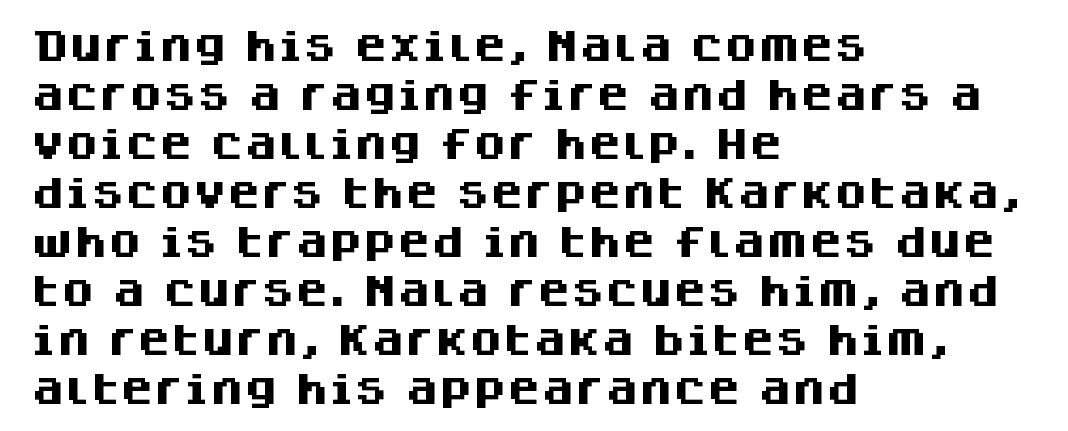
The image shows 34 px heavy sans-serif type, upright; set left-aligned, normal line spacing (1.44x), normal letter spacing, not underlined; medium stroke contrast and a large x-height.
